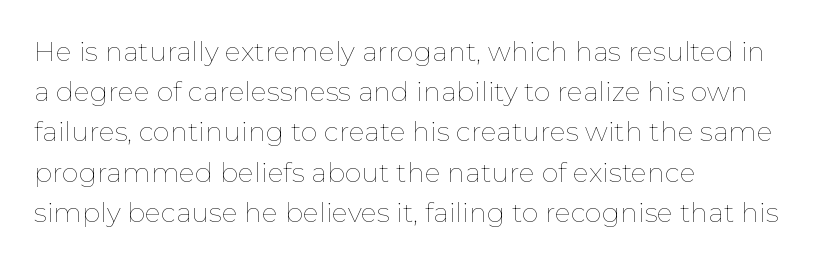
The paragraph shown leans on its left margin. Has an underline been added? It has not. The font's upright variant was chosen for this text. The cut favours lightness, reaching ordinary text weight at its darkest.
